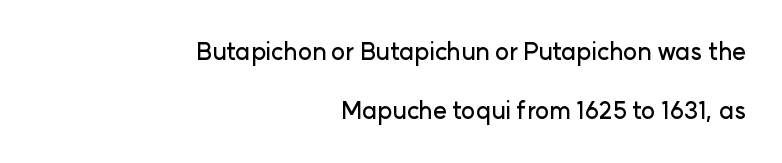
{"italic": "no", "underline": "no", "align": "right", "line_spacing": "loose", "line_spacing_ratio": 2.47, "letter_spacing": "normal", "letter_spacing_em": 0.0, "glyph_px": 24}
